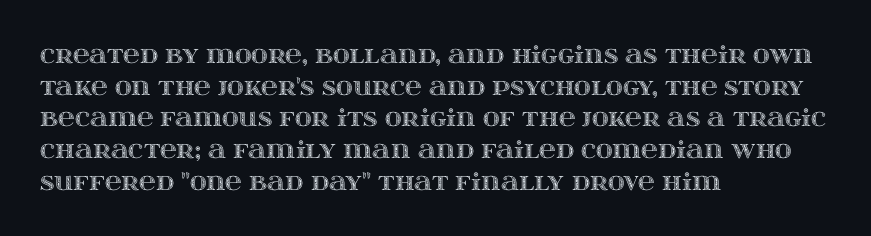
Q: Is the text italic (slanted)? A: No, it is upright.
Q: Is the text underlined? A: No.
Q: How is the paragraph aligned? A: Left-aligned.
Q: Is the spacing between letters normal or unusually wide? A: Normal.
Q: Is the spacing between lines tight, normal or loose? A: Normal.
